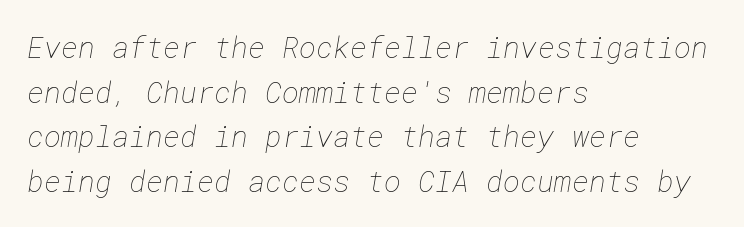
The letters look calm and open, with moderate or lighter stems. The horizontal fit of the characters is conventional and even. The compositor pushed each line to the left boundary. Reading down the column, the eye jumps a familiar distance to each next line.
